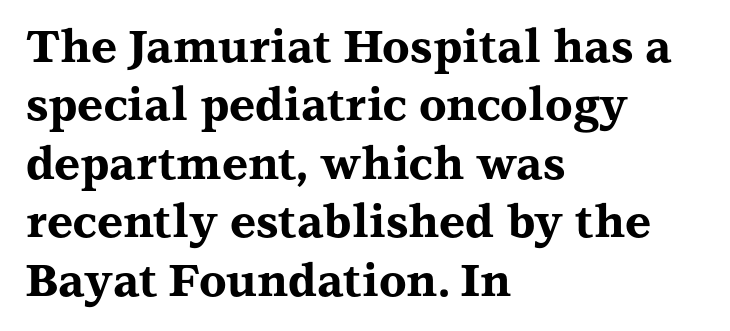
Q: Is the text bold? A: Yes.
Q: Is the text italic (slanted)? A: No, it is upright.
Q: Is the typeface a serif or a sans-serif typeface? A: Serif.
Q: Is the text underlined? A: No.
Q: How is the paragraph aligned? A: Left-aligned.
Q: Is the spacing between letters normal or unusually wide? A: Normal.
Q: Is the spacing between lines tight, normal or loose? A: Normal.
Q: Width (condensed, normal, or wide)? A: Wide.
Q: Stroke contrast? A: Medium.
Q: x-height? A: Medium.
Q: Monospaced? A: No.
